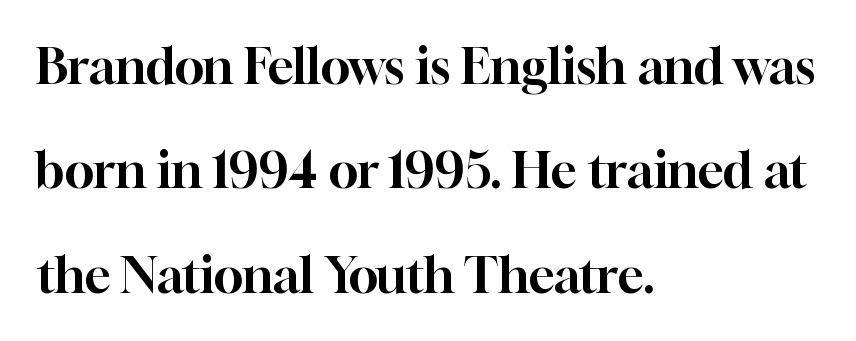
Q: Is the text italic (slanted)? A: No, it is upright.
Q: Is the typeface a serif or a sans-serif typeface? A: Serif.
Q: Is the text underlined? A: No.
Q: How is the paragraph aligned? A: Left-aligned.
Q: Is the spacing between letters normal or unusually wide? A: Normal.
Q: Is the spacing between lines tight, normal or loose? A: Loose.
Q: Width (condensed, normal, or wide)? A: Normal.
Q: Stroke contrast? A: High.
Q: x-height? A: Medium.
Q: Monospaced? A: No.
